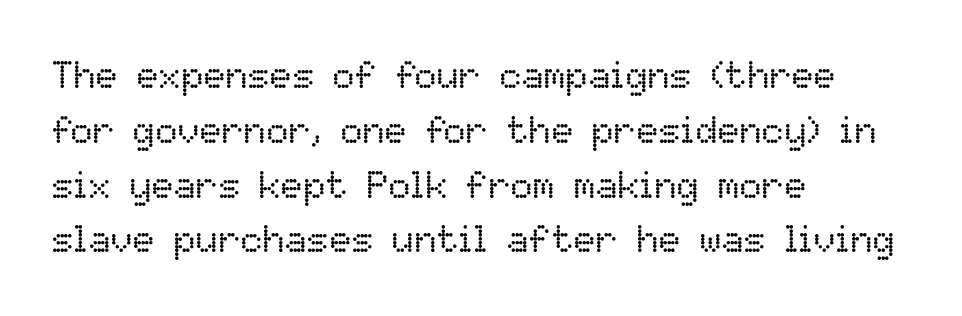
{"italic": "no", "bold": "no", "weight": "regular", "width": "normal", "stroke_contrast": "low", "x_height": "medium", "monospaced": "no", "underline": "no", "align": "left", "line_spacing": "normal", "line_spacing_ratio": 1.48, "letter_spacing": "normal", "letter_spacing_em": 0.0, "glyph_px": 37}
